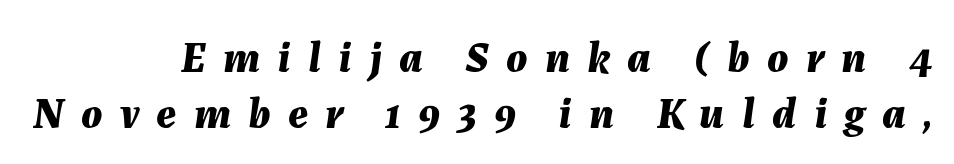
Q: Is the text bold? A: Yes.
Q: Is the text italic (slanted)? A: Yes, it leans right by about 7 degrees.
Q: Is the text underlined? A: No.
Q: How is the paragraph aligned? A: Right-aligned.
Q: Is the spacing between letters normal or unusually wide? A: Unusually wide.
Q: Is the spacing between lines tight, normal or loose? A: Normal.
Q: Width (condensed, normal, or wide)? A: Normal.
Q: Stroke contrast? A: Medium.
Q: x-height? A: Medium.
Q: Monospaced? A: No.
